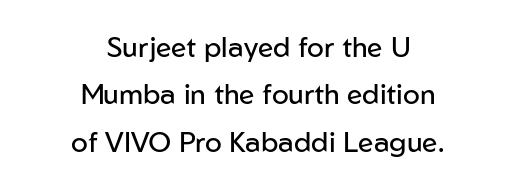
Q: Is the text bold? A: No.
Q: Is the text italic (slanted)? A: No, it is upright.
Q: Is the typeface a serif or a sans-serif typeface? A: Sans-serif.
Q: Is the text underlined? A: No.
Q: How is the paragraph aligned? A: Centered.
Q: Is the spacing between letters normal or unusually wide? A: Normal.
Q: Is the spacing between lines tight, normal or loose? A: Normal.
Q: Width (condensed, normal, or wide)? A: Normal.
Q: Stroke contrast? A: Low.
Q: x-height? A: Medium.
Q: Monospaced? A: No.
